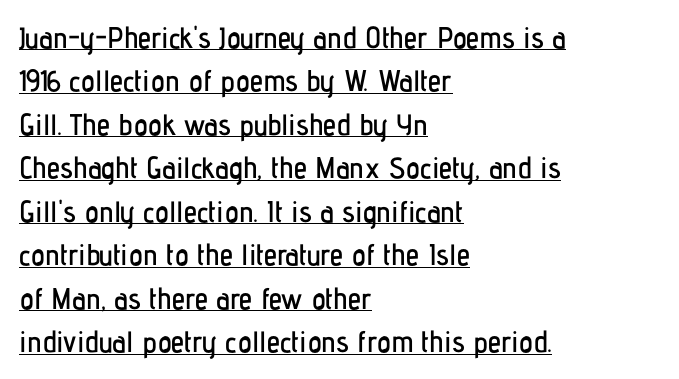
Q: Is the text italic (slanted)? A: No, it is upright.
Q: Is the typeface a serif or a sans-serif typeface? A: Sans-serif.
Q: Is the text underlined? A: Yes.
Q: How is the paragraph aligned? A: Left-aligned.
Q: Is the spacing between letters normal or unusually wide? A: Normal.
Q: Is the spacing between lines tight, normal or loose? A: Normal.
Q: Width (condensed, normal, or wide)? A: Condensed.
Q: Stroke contrast? A: Low.
Q: x-height? A: Medium.
Q: Monospaced? A: No.
